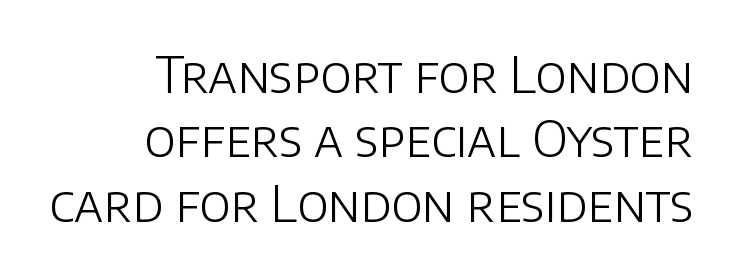
{"serif": "no", "italic": "no", "bold": "no", "weight": "light", "width": "normal", "stroke_contrast": "low", "x_height": "large", "monospaced": "no", "underline": "no", "align": "right", "line_spacing": "normal", "line_spacing_ratio": 1.29, "letter_spacing": "normal", "letter_spacing_em": 0.0, "glyph_px": 50}
